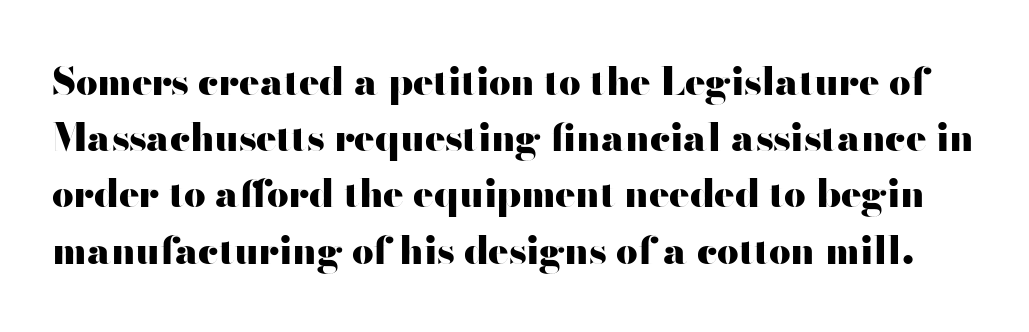
{"serif": "no", "italic": "no", "bold": "yes", "weight": "heavy", "width": "wide", "stroke_contrast": "high", "x_height": "small", "monospaced": "no", "underline": "no", "line_spacing": "normal", "line_spacing_ratio": 1.48, "letter_spacing": "normal", "letter_spacing_em": 0.0, "glyph_px": 38}
